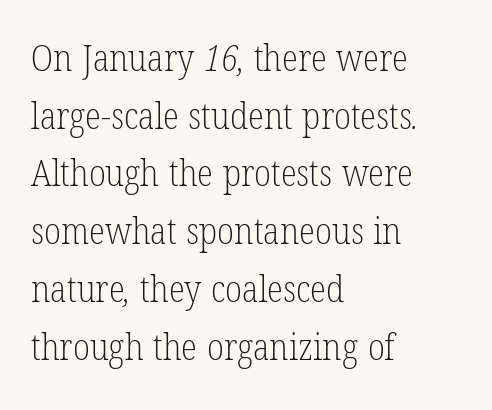
The image shows 37 px light, condensed serif type; set left-aligned, normal line spacing (1.56x), normal letter spacing, not underlined; low stroke contrast and a medium x-height.
